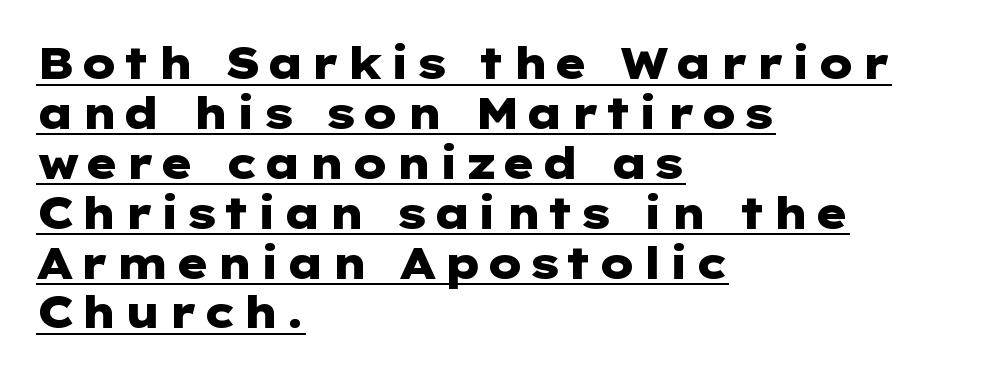
Q: Is the text bold? A: Yes.
Q: Is the text italic (slanted)? A: No, it is upright.
Q: Is the typeface a serif or a sans-serif typeface? A: Sans-serif.
Q: Is the text underlined? A: Yes.
Q: How is the paragraph aligned? A: Left-aligned.
Q: Width (condensed, normal, or wide)? A: Wide.
Q: Stroke contrast? A: Low.
Q: x-height? A: Medium.
